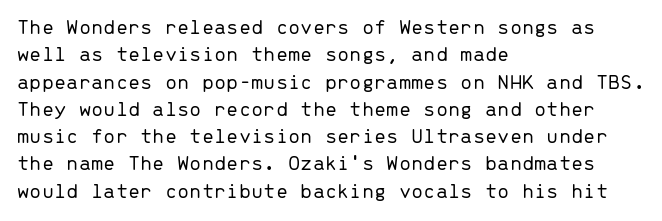
Q: Is the text bold? A: No.
Q: Is the text italic (slanted)? A: No, it is upright.
Q: Is the text underlined? A: No.
Q: How is the paragraph aligned? A: Left-aligned.
Q: Is the spacing between letters normal or unusually wide? A: Normal.
